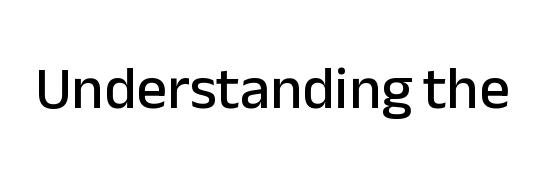
{"serif": "no", "italic": "no", "width": "normal", "stroke_contrast": "low", "x_height": "medium", "monospaced": "no", "underline": "no", "letter_spacing": "normal", "letter_spacing_em": 0.0, "glyph_px": 60}
